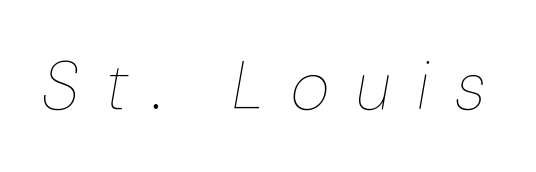
Q: Is the text bold? A: No.
Q: Is the text italic (slanted)? A: Yes, it leans right by about 10 degrees.
Q: Is the text underlined? A: No.
Q: Is the spacing between letters normal or unusually wide? A: Unusually wide.
Q: Width (condensed, normal, or wide)? A: Normal.
Q: Stroke contrast? A: Low.
Q: x-height? A: Medium.
Q: Monospaced? A: No.
